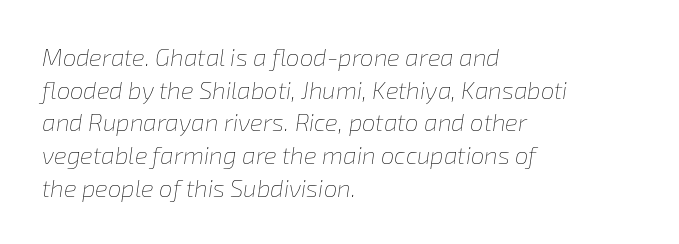
{"italic": "yes", "lean": "right", "slant_degrees": 8, "bold": "no", "underline": "no", "align": "left", "line_spacing": "normal", "line_spacing_ratio": 1.36, "letter_spacing": "normal", "letter_spacing_em": 0.0, "glyph_px": 24}
